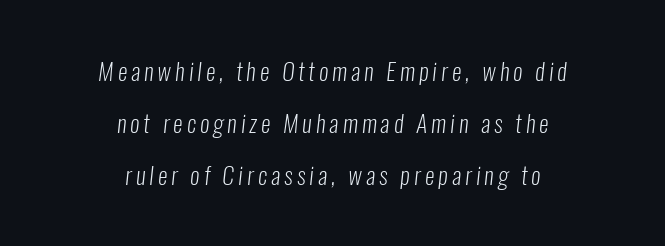
This rendering uses center alignment, leaving both contours irregular but symmetric. Letters rest on an invisible, unmarked baseline. Does the leading feel generous? Absolutely, it's lavish. The face looks like a standard text weight, possibly lighter.
